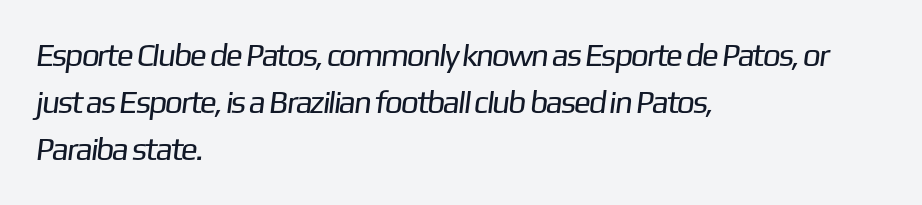
Q: Is the text bold? A: No.
Q: Is the typeface a serif or a sans-serif typeface? A: Sans-serif.
Q: Is the text underlined? A: No.
Q: How is the paragraph aligned? A: Left-aligned.
Q: Is the spacing between letters normal or unusually wide? A: Normal.
Q: Is the spacing between lines tight, normal or loose? A: Normal.
Q: Width (condensed, normal, or wide)? A: Normal.
Q: Stroke contrast? A: Low.
Q: x-height? A: Medium.
Q: Monospaced? A: No.
